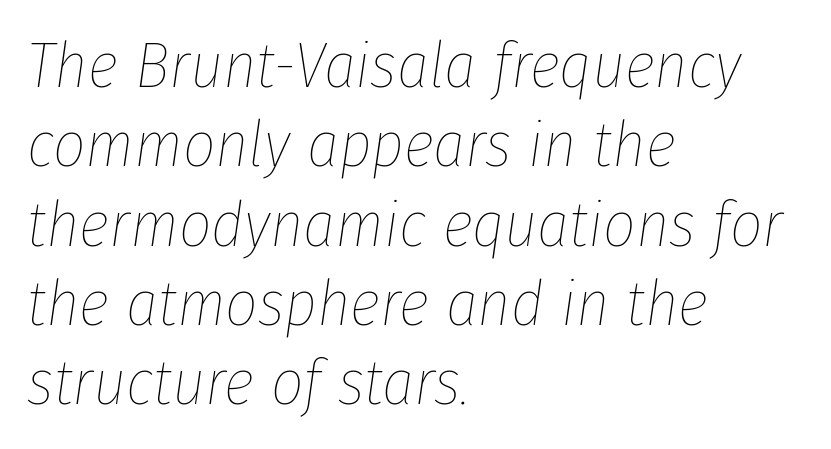
Q: Is the text bold? A: No.
Q: Is the text italic (slanted)? A: Yes, it leans right by about 8 degrees.
Q: Is the text underlined? A: No.
Q: How is the paragraph aligned? A: Left-aligned.
Q: Is the spacing between letters normal or unusually wide? A: Normal.
Q: Width (condensed, normal, or wide)? A: Condensed.
Q: Stroke contrast? A: Low.
Q: x-height? A: Medium.
Q: Monospaced? A: No.
